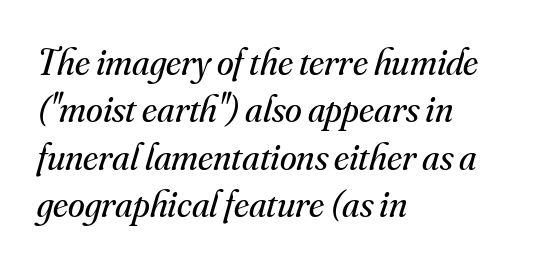
{"serif": "yes", "italic": "yes", "lean": "right", "slant_degrees": 16, "bold": "no", "weight": "regular", "width": "normal", "stroke_contrast": "medium", "x_height": "small", "monospaced": "no", "underline": "no", "align": "left", "line_spacing": "normal", "line_spacing_ratio": 1.25, "letter_spacing": "normal", "letter_spacing_em": 0.0, "glyph_px": 38}
